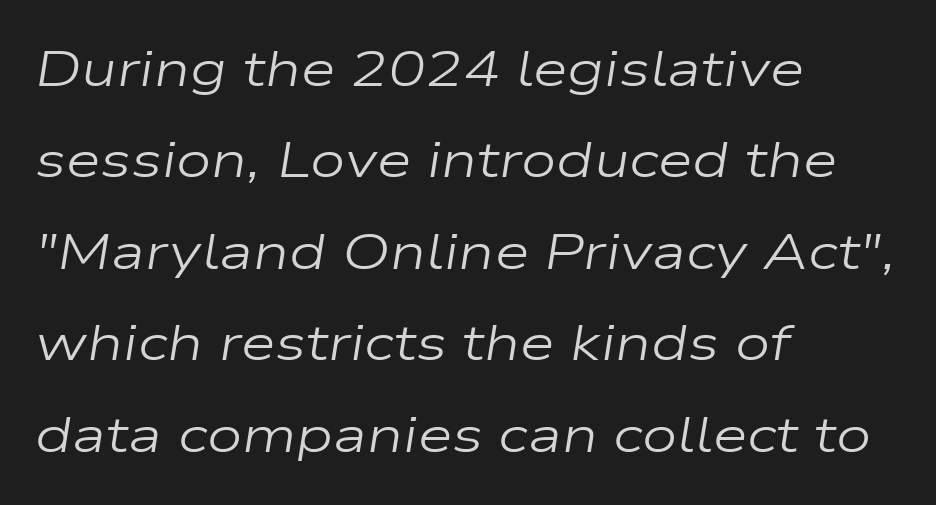
The image shows 50 px regular-weight, wide type, italic (leaning right); set left-aligned, line spacing 1.83x, normal letter spacing, not underlined; low stroke contrast and a medium x-height.
